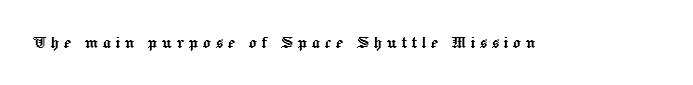
Q: Is the text italic (slanted)? A: No, it is upright.
Q: Is the text underlined? A: No.
Q: Is the spacing between letters normal or unusually wide? A: Unusually wide.
